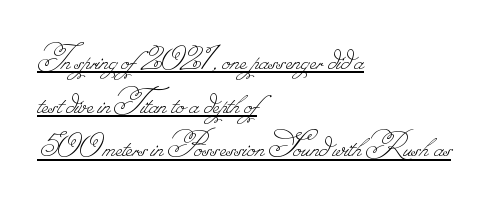
Q: Is the text bold? A: No.
Q: Is the text underlined? A: Yes.
Q: How is the paragraph aligned? A: Left-aligned.
Q: Is the spacing between letters normal or unusually wide? A: Normal.
Q: Width (condensed, normal, or wide)? A: Normal.
Q: Stroke contrast? A: Low.
Q: Monospaced? A: No.
